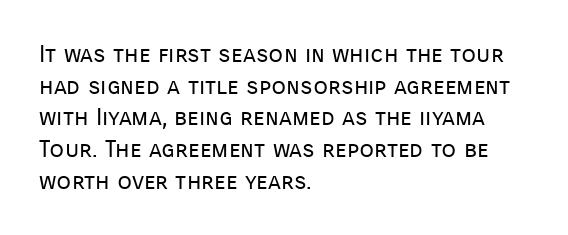
Q: Is the text bold? A: No.
Q: Is the text italic (slanted)? A: No, it is upright.
Q: Is the text underlined? A: No.
Q: How is the paragraph aligned? A: Left-aligned.
Q: Is the spacing between letters normal or unusually wide? A: Normal.
Q: Is the spacing between lines tight, normal or loose? A: Normal.
